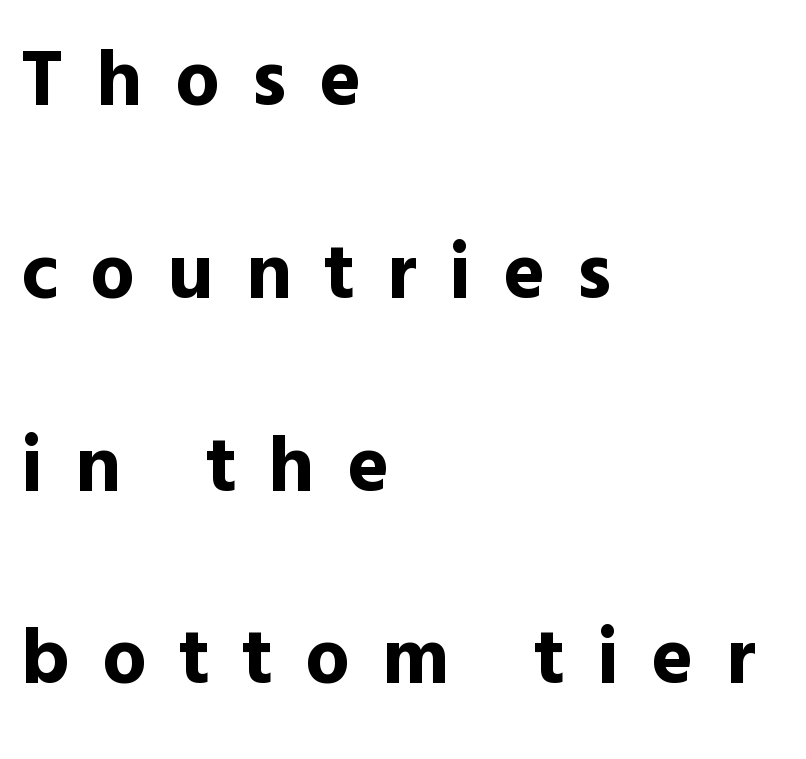
Students, observe: this is what heavily led, spacious text looks like. The letters stand straight up with perfectly vertical stems. Note the varied advance widths — an 'i' is clearly narrower than an 'm'. The font family rendered here belongs to the sans-serif group. Honestly, the letter spacing is so wide it's the main thing you notice.
